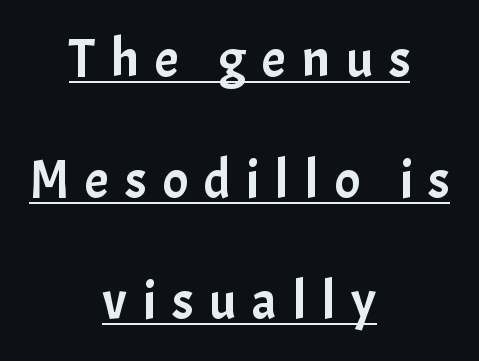
Tall strokes in this sample are plumb rather than angled. Font category for this specimen: sans-serif. This rendering uses center alignment, leaving both contours irregular but symmetric. The face used here is proportionally spaced, like ordinary book or web type. The gaps between neighbouring characters are conspicuously large.
